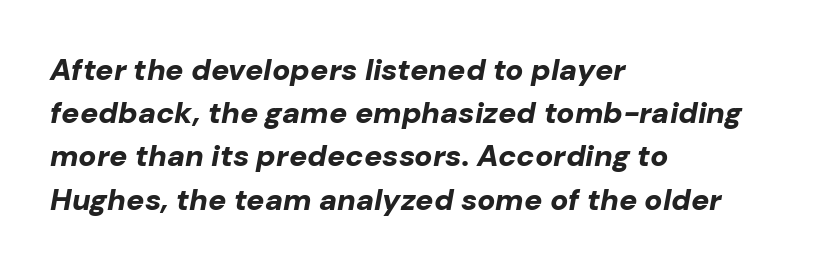
The image shows 30 px bold type, italic (leaning right); set left-aligned, normal line spacing (1.44x), normal letter spacing, not underlined; low stroke contrast and a medium x-height.
